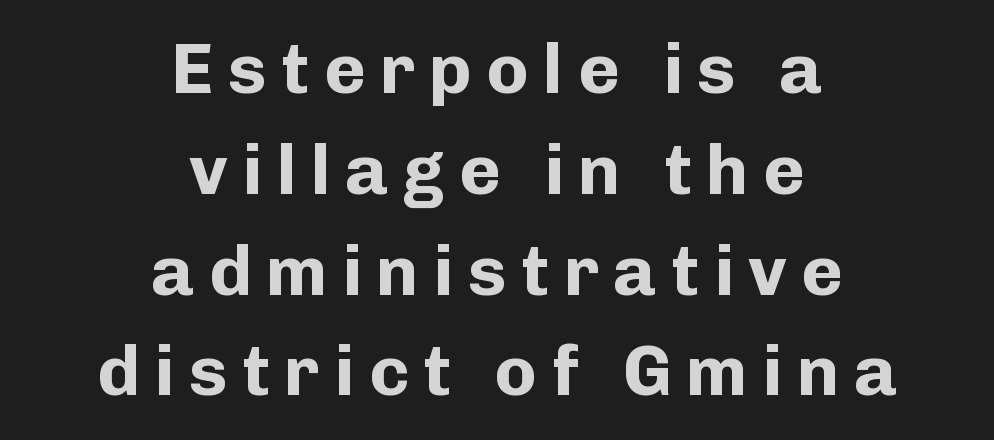
Is the type bold? Yes — the strokes are clearly thick and heavy. What kind of face is this? One without serifs — a sans. Which margin do the lines hug? Neither — every line sits in the middle. Is this a fixed-width face? No — the glyphs have proportional, varying widths. Rule under the text: the space is simply empty.
